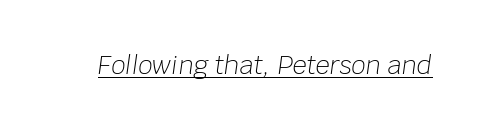
The image shows 25 px text type, italic (leaning right); set normal letter spacing, underlined.
